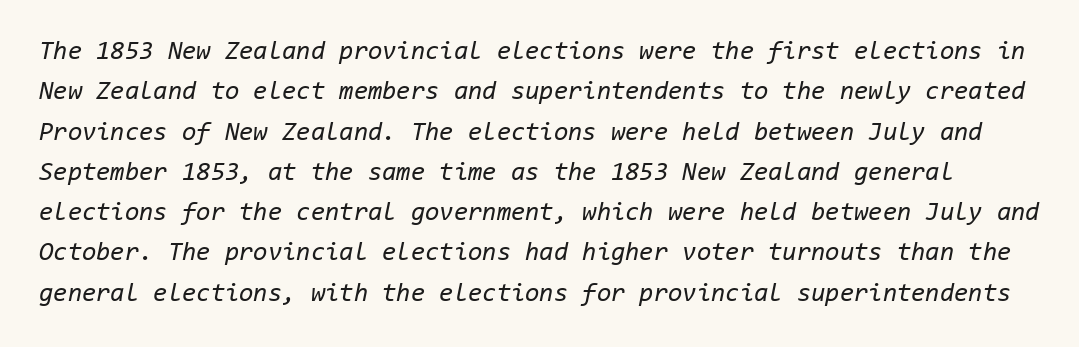
{"italic": "yes", "lean": "right", "slant_degrees": 11, "bold": "no", "underline": "no", "line_spacing": "normal", "line_spacing_ratio": 1.55, "letter_spacing": "normal", "letter_spacing_em": 0.0, "glyph_px": 26}
